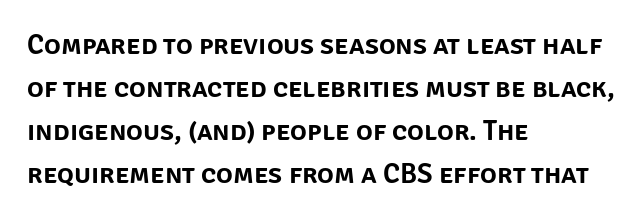
{"serif": "no", "italic": "no", "width": "normal", "stroke_contrast": "low", "x_height": "large", "monospaced": "no", "underline": "no", "align": "left", "line_spacing": "normal", "line_spacing_ratio": 1.54, "letter_spacing": "normal", "letter_spacing_em": 0.0, "glyph_px": 28}
